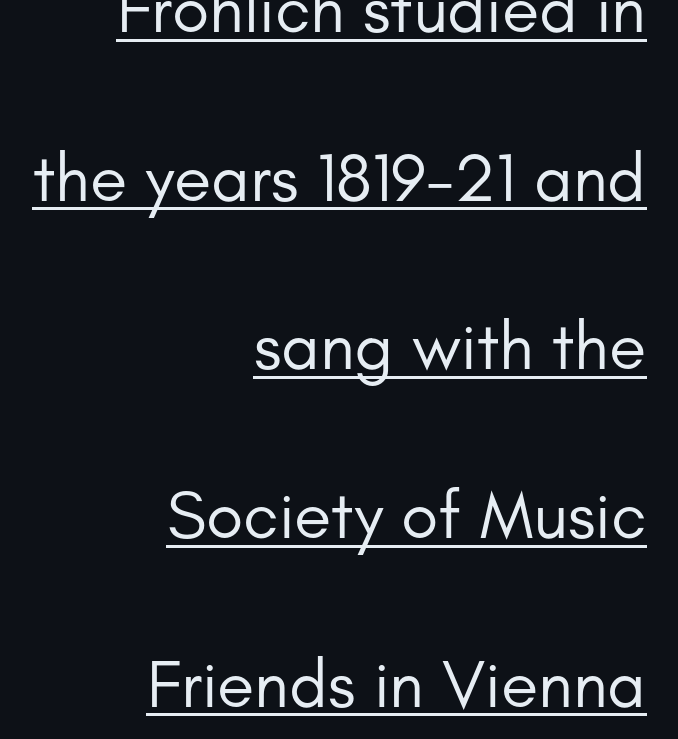
Q: Is the text bold? A: No.
Q: Is the text italic (slanted)? A: No, it is upright.
Q: Is the typeface a serif or a sans-serif typeface? A: Sans-serif.
Q: Is the text underlined? A: Yes.
Q: How is the paragraph aligned? A: Right-aligned.
Q: Is the spacing between letters normal or unusually wide? A: Normal.
Q: Is the spacing between lines tight, normal or loose? A: Loose.
Q: Width (condensed, normal, or wide)? A: Normal.
Q: Stroke contrast? A: Low.
Q: x-height? A: Small.
Q: Monospaced? A: No.
